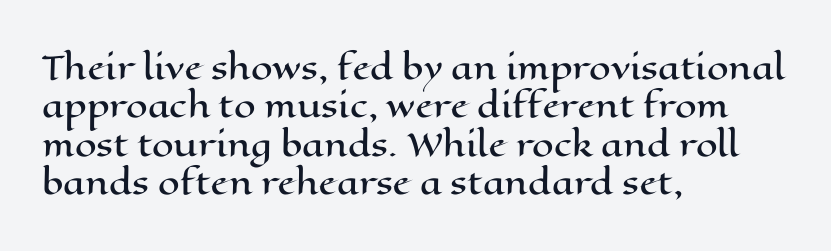
Q: Is the text italic (slanted)? A: No, it is upright.
Q: Is the text underlined? A: No.
Q: How is the paragraph aligned? A: Left-aligned.
Q: Is the spacing between letters normal or unusually wide? A: Normal.
Q: Width (condensed, normal, or wide)? A: Wide.
Q: Stroke contrast? A: High.
Q: x-height? A: Medium.
Q: Monospaced? A: No.
